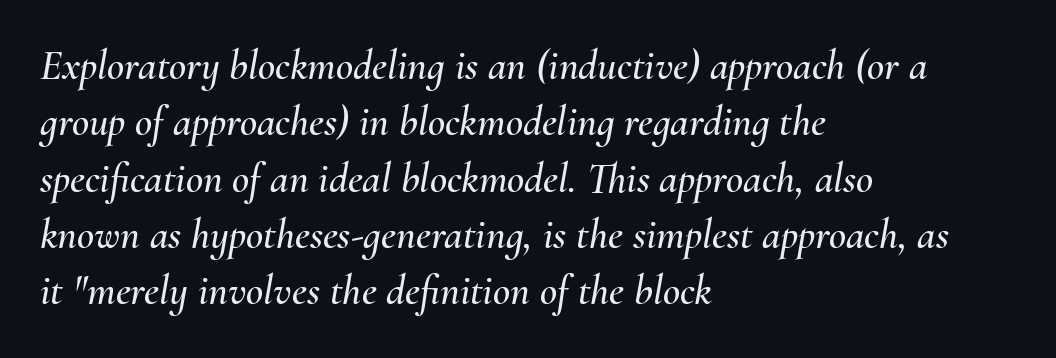
Style check: oblique. Each new line begins a customary step beneath the previous one. The typesetter chose a ragged-right arrangement here. The area under the type is left untouched.
